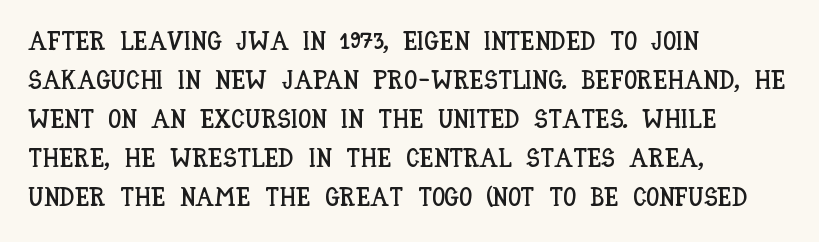
The image shows 26 px text type, upright; set left-aligned, normal line spacing (1.5x), normal letter spacing, not underlined.
